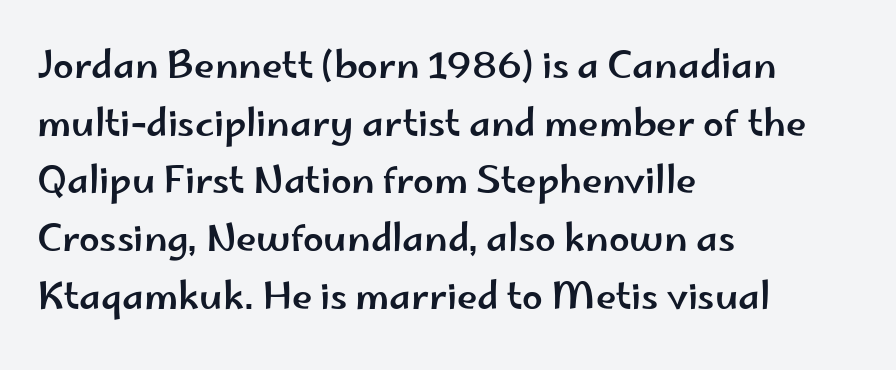
The image shows 37 px wide sans-serif type, upright; set left-aligned, normal line spacing (1.56x), normal letter spacing, not underlined; low stroke contrast and a small x-height.
